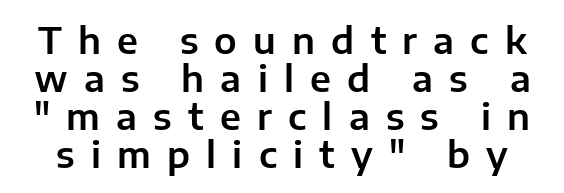
{"serif": "no", "italic": "no", "width": "normal", "stroke_contrast": "low", "x_height": "medium", "monospaced": "no", "underline": "no", "line_spacing": "tight", "line_spacing_ratio": 1.06, "letter_spacing": "wide", "letter_spacing_em": 0.45, "glyph_px": 36}
